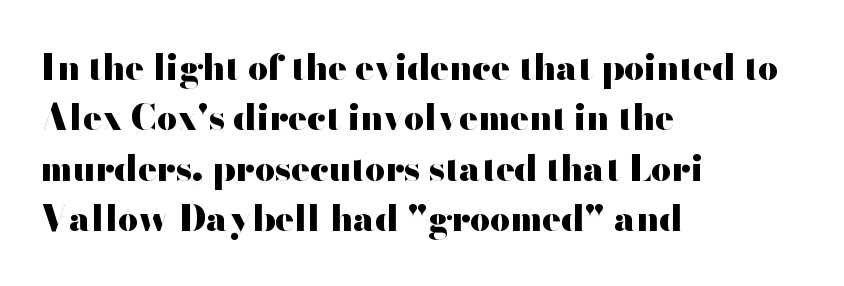
Q: Is the text bold? A: Yes.
Q: Is the text italic (slanted)? A: No, it is upright.
Q: Is the typeface a serif or a sans-serif typeface? A: Sans-serif.
Q: Is the text underlined? A: No.
Q: How is the paragraph aligned? A: Left-aligned.
Q: Is the spacing between letters normal or unusually wide? A: Normal.
Q: Is the spacing between lines tight, normal or loose? A: Normal.
Q: Width (condensed, normal, or wide)? A: Wide.
Q: Stroke contrast? A: High.
Q: x-height? A: Small.
Q: Monospaced? A: No.
